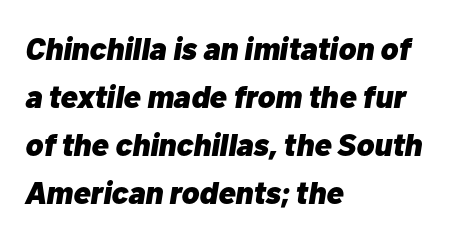
Q: Is the text bold? A: Yes.
Q: Is the text italic (slanted)? A: Yes, it leans right by about 10 degrees.
Q: Is the text underlined? A: No.
Q: How is the paragraph aligned? A: Left-aligned.
Q: Is the spacing between letters normal or unusually wide? A: Normal.
Q: Is the spacing between lines tight, normal or loose? A: Normal.
Q: Width (condensed, normal, or wide)? A: Normal.
Q: Stroke contrast? A: Low.
Q: x-height? A: Medium.
Q: Monospaced? A: No.
